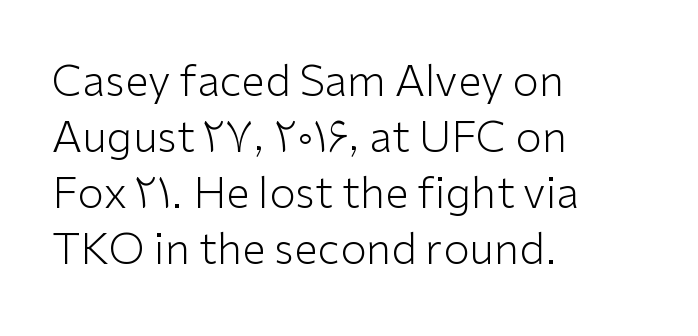
{"serif": "no", "italic": "no", "bold": "no", "weight": "light", "width": "normal", "stroke_contrast": "low", "x_height": "medium", "monospaced": "no", "underline": "no", "align": "left", "line_spacing": "normal", "line_spacing_ratio": 1.3, "letter_spacing": "normal", "letter_spacing_em": 0.0, "glyph_px": 43}
